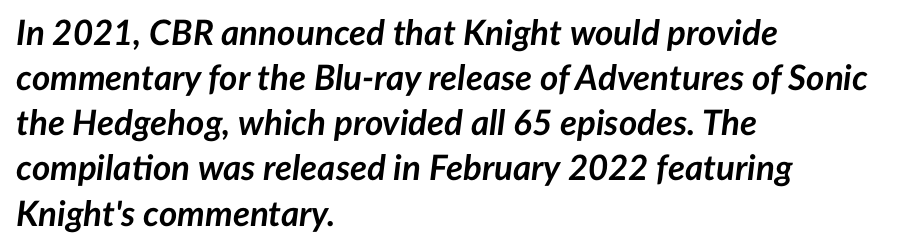
Notice how the stems are inclined rather than vertical — that's the hallmark of italics. Strokes here are thick enough to call this a true bold. These lines sit exactly where default settings would place them. Visually the block forms a straight wall on the left and a jagged coastline on the right.
